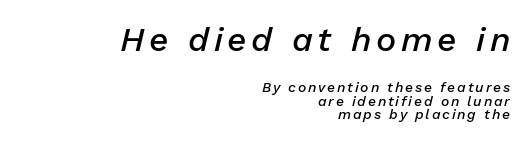
{"italic": "yes", "lean": "right", "slant_degrees": 13, "bold": "semi", "weight": "semibold", "width": "normal", "stroke_contrast": "low", "x_height": "medium", "monospaced": "no", "underline": "no", "align": "right", "line_spacing": "tight", "line_spacing_ratio": 0.95, "larger_block": "first", "size_ratio": 2.43, "glyph_px": 34}
